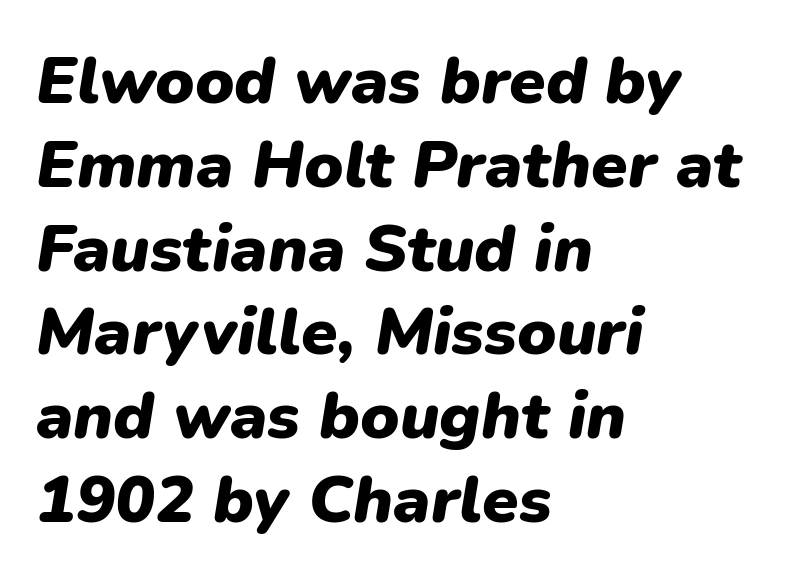
Q: Is the text bold? A: Yes.
Q: Is the text italic (slanted)? A: Yes, it leans right by about 9 degrees.
Q: Is the text underlined? A: No.
Q: How is the paragraph aligned? A: Left-aligned.
Q: Is the spacing between letters normal or unusually wide? A: Normal.
Q: Is the spacing between lines tight, normal or loose? A: Normal.
Q: Width (condensed, normal, or wide)? A: Normal.
Q: Stroke contrast? A: Low.
Q: x-height? A: Medium.
Q: Monospaced? A: No.
